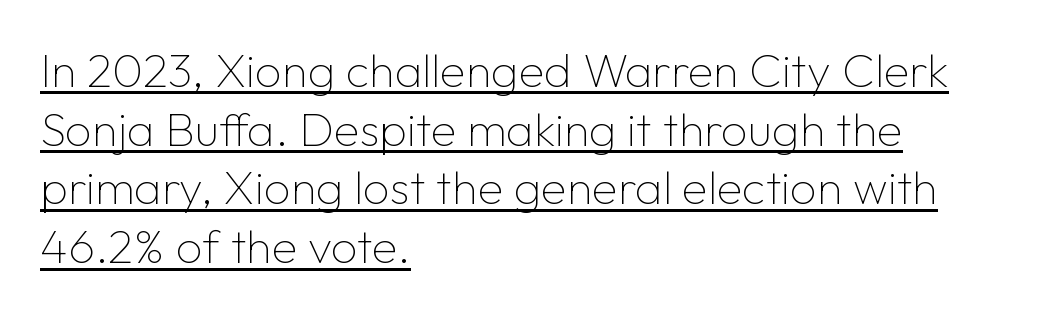
The image shows 47 px thin sans-serif type, upright; set left-aligned, normal line spacing (1.25x), normal letter spacing, underlined; low stroke contrast and a medium x-height.
